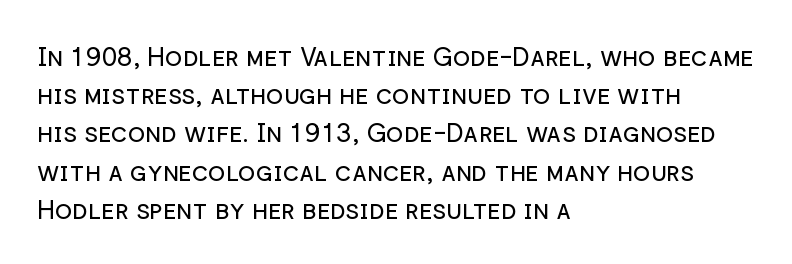
The image shows 26 px text type, upright; set left-aligned, normal line spacing (1.47x), normal letter spacing, not underlined.
